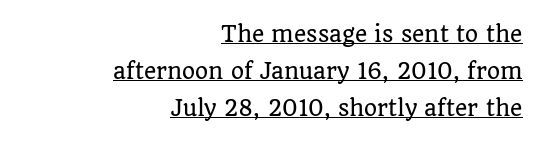
The image shows 21 px text type, upright; set right-aligned, line spacing 1.76x, normal letter spacing, underlined.
